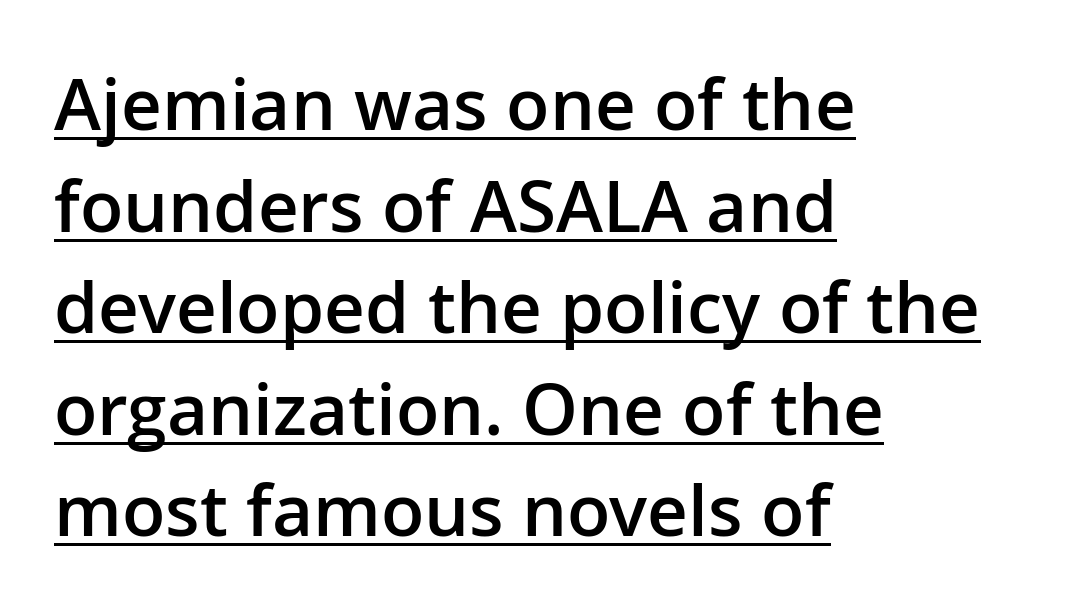
The image shows 71 px semibold sans-serif type, upright; set left-aligned, normal line spacing (1.43x), normal letter spacing, underlined; low stroke contrast and a medium x-height.
